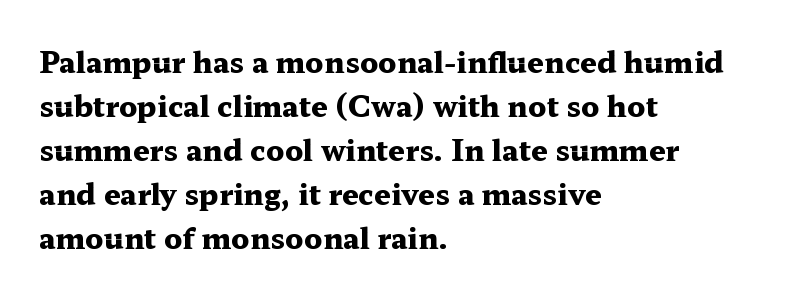
The strip under each line holds only bare page. How are the letters spaced? Ordinarily, with no added tracking. Does the leading feel generous? No, just average. The rendering anchors every line to the left-hand side. Each letter's strokes conclude with small projecting serifs.
